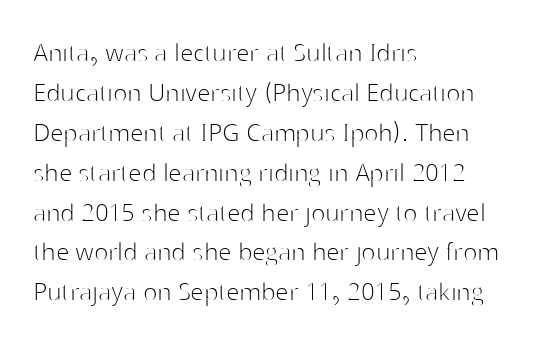
Notice how the passage keeps a crisp vertical edge on the left only. The baseline area is clear. The weight would be labelled regular, book, light, or lighter still. Standard letterfit; no display-style spreading of the glyphs. Do the characters align in a grid? No, the font is proportional. The specimen reads as upright at a glance.
